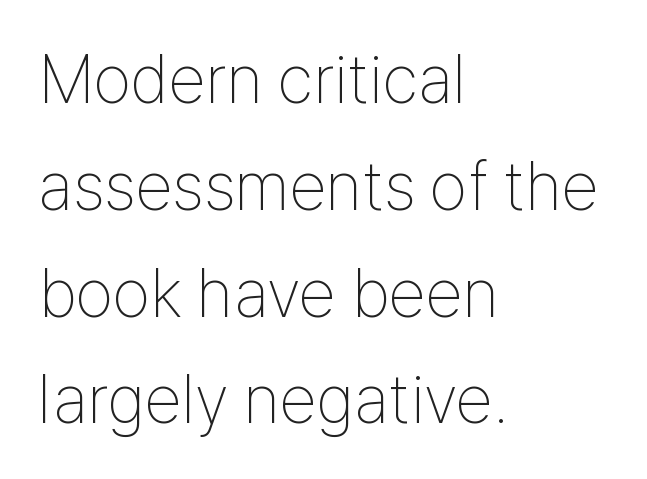
The image shows 68 px thin, condensed sans-serif type, upright; set left-aligned, normal line spacing (1.57x), normal letter spacing, not underlined; low stroke contrast and a medium x-height.
